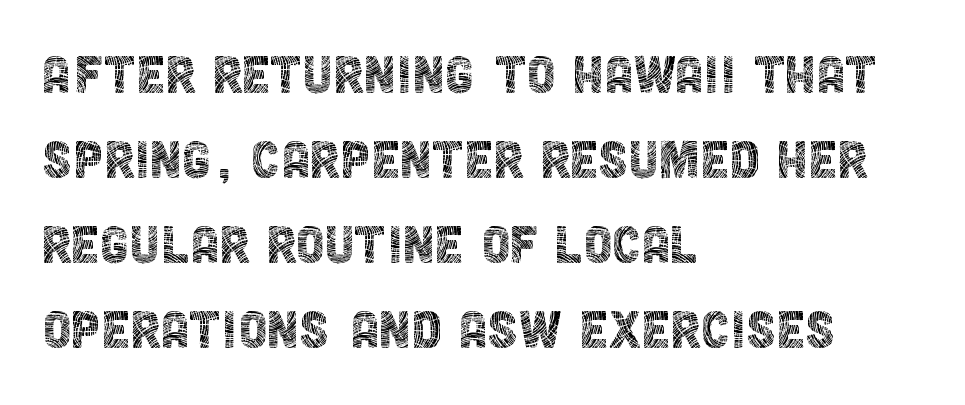
Notice how descenders clear the ascenders below comfortably — that's standard leading. Underlining? Definitely not there. The passage shown is typed in a proportional face where columns would drift. Every stem runs plumb, perpendicular to the baseline. No extra ink here — the face is not bold. Is the letter spacing exaggerated? No — it looks like the ordinary default.
